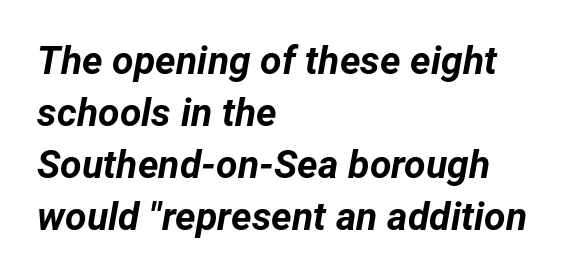
{"italic": "yes", "lean": "right", "slant_degrees": 12, "bold": "yes", "weight": "bold", "width": "normal", "stroke_contrast": "low", "x_height": "medium", "monospaced": "no", "underline": "no", "align": "left", "line_spacing": "normal", "line_spacing_ratio": 1.33, "letter_spacing": "normal", "letter_spacing_em": 0.0, "glyph_px": 39}
